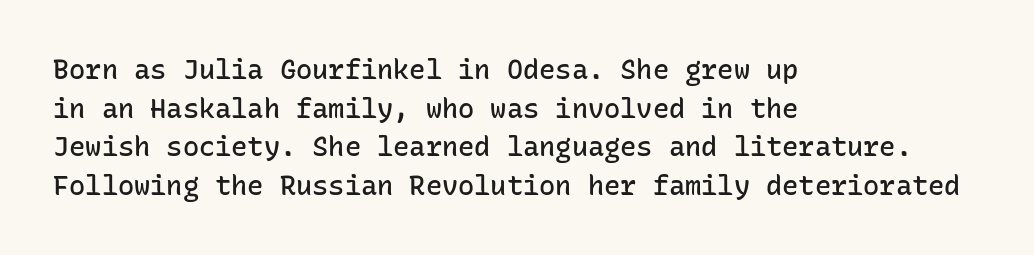
{"italic": "no", "bold": "semi", "underline": "no", "align": "left", "line_spacing": "normal", "line_spacing_ratio": 1.43, "letter_spacing": "normal", "letter_spacing_em": 0.0, "glyph_px": 27}
